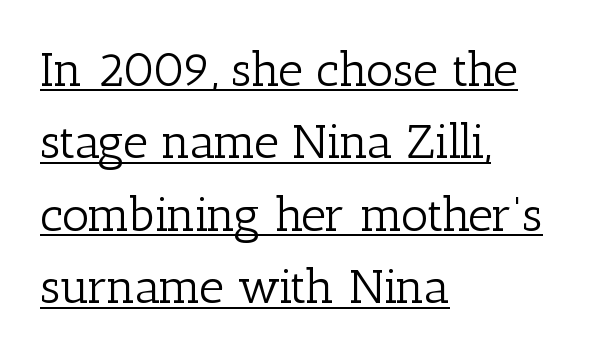
The image shows 48 px light serif type, upright; set left-aligned, normal line spacing (1.51x), normal letter spacing, underlined; low stroke contrast and a medium x-height.
